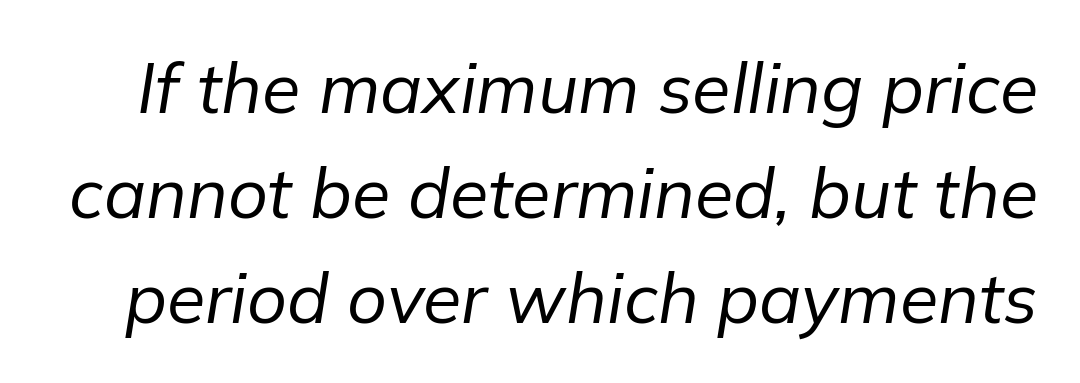
{"italic": "yes", "lean": "right", "slant_degrees": 9, "bold": "no", "weight": "regular", "width": "normal", "stroke_contrast": "low", "x_height": "medium", "monospaced": "no", "underline": "no", "line_spacing": "normal", "line_spacing_ratio": 1.5, "letter_spacing": "normal", "letter_spacing_em": 0.0, "glyph_px": 70}
